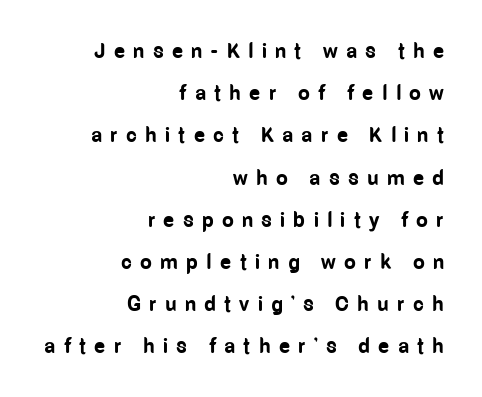
Any mark beneath the type? The region is blank. Notice the wide empty band between every row — that's loose leading. Each glyph is drawn with heavy, bold strokes. Where is the straight margin? On the right. The letters are spread apart with noticeably loose tracking.
